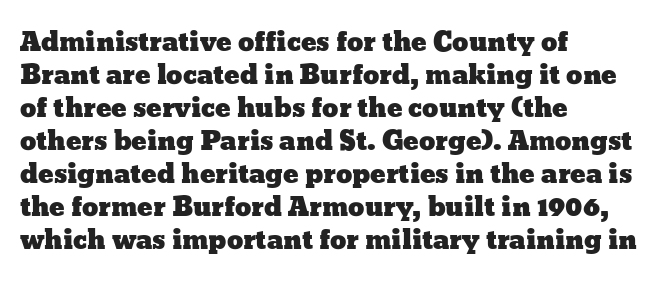
{"italic": "no", "underline": "no", "align": "left", "line_spacing": "normal", "line_spacing_ratio": 1.27, "letter_spacing": "normal", "letter_spacing_em": 0.0, "glyph_px": 26}
